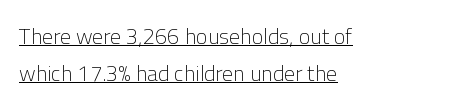
{"italic": "no", "bold": "no", "underline": "yes", "align": "left", "line_spacing": "normal", "line_spacing_ratio": 1.67, "letter_spacing": "normal", "letter_spacing_em": 0.0, "glyph_px": 22}
